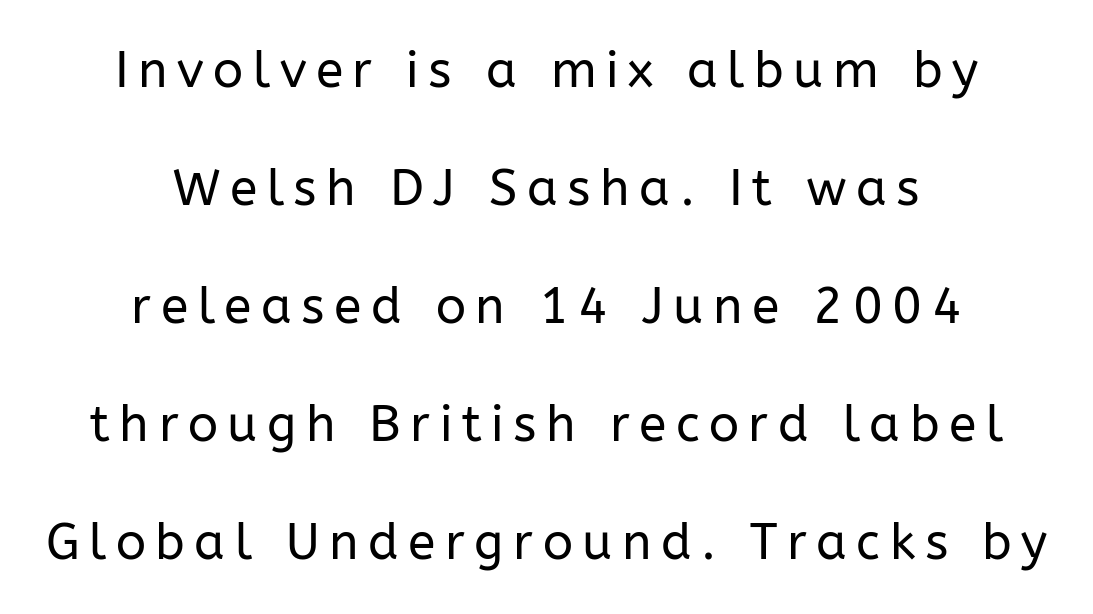
The image shows 50 px regular-weight sans-serif type, upright; set centered, loose line spacing (2.36x), not underlined; low stroke contrast and a medium x-height.
